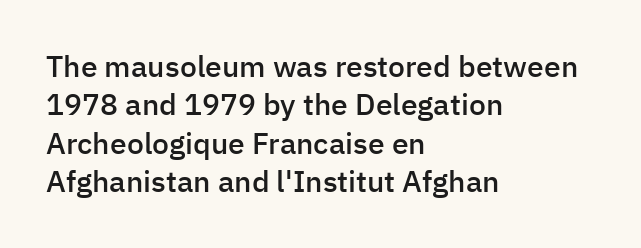
{"serif": "no", "italic": "no", "bold": "semi", "weight": "semibold", "width": "normal", "stroke_contrast": "low", "x_height": "medium", "monospaced": "no", "underline": "no", "align": "left", "line_spacing": "normal", "line_spacing_ratio": 1.28, "letter_spacing": "normal", "letter_spacing_em": 0.0, "glyph_px": 30}
